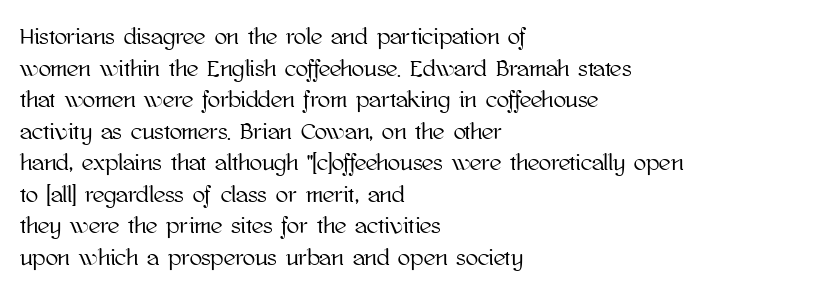
{"italic": "no", "underline": "no", "align": "left", "line_spacing": "normal", "line_spacing_ratio": 1.37, "letter_spacing": "normal", "letter_spacing_em": 0.0, "glyph_px": 23}
